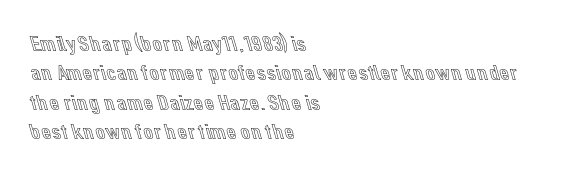
Reading down the block, your eye returns to a fixed left position each line. The space directly below the letters is spotless. Notice how descenders clear the ascenders below comfortably — that's standard leading. Each word holds together tightly as a unit, with standard inter-letter gaps.
